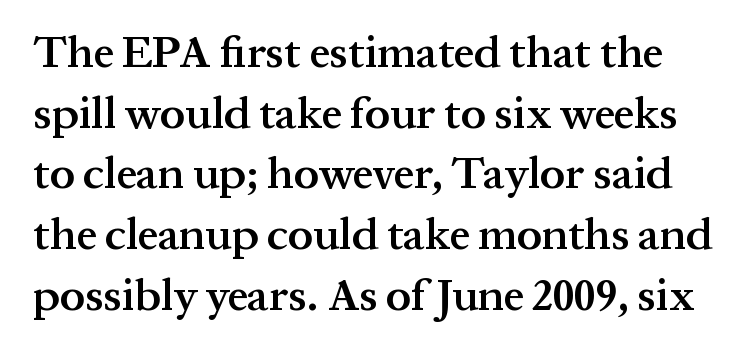
Q: Is the text bold? A: Semi-bold.
Q: Is the text italic (slanted)? A: No, it is upright.
Q: Is the typeface a serif or a sans-serif typeface? A: Serif.
Q: Is the text underlined? A: No.
Q: Is the spacing between letters normal or unusually wide? A: Normal.
Q: Is the spacing between lines tight, normal or loose? A: Normal.
Q: Width (condensed, normal, or wide)? A: Normal.
Q: Stroke contrast? A: Medium.
Q: x-height? A: Medium.
Q: Monospaced? A: No.
